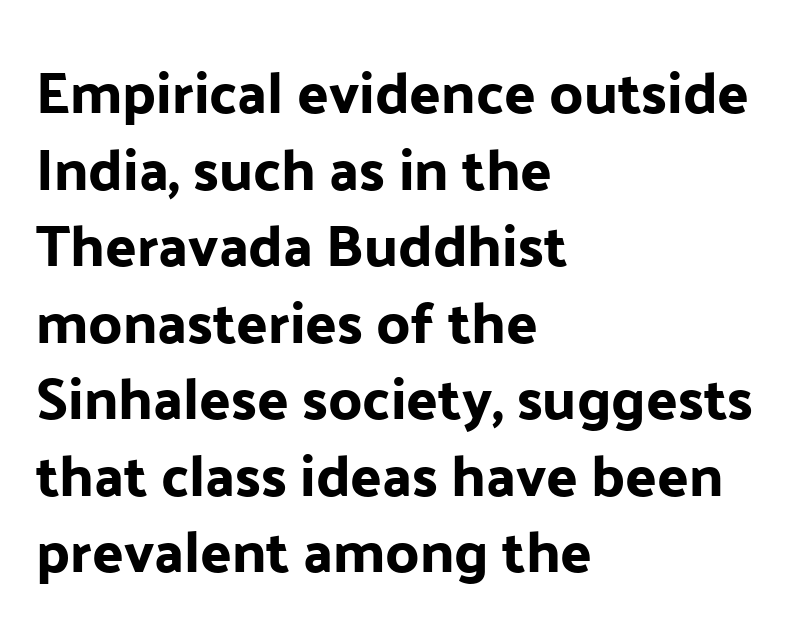
The image shows 58 px sans-serif type, upright; set left-aligned, normal line spacing (1.32x), normal letter spacing, not underlined; low stroke contrast and a medium x-height.
